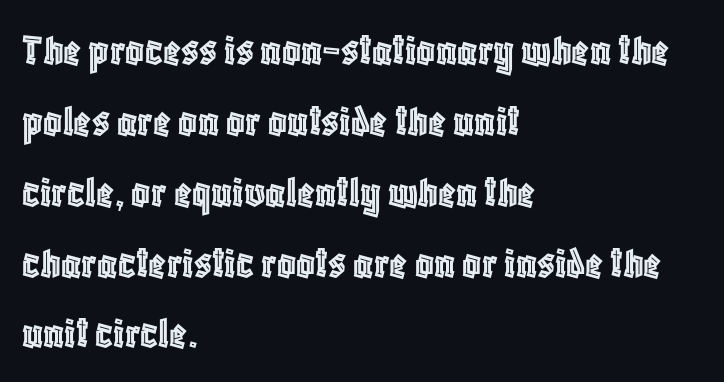
The image shows 46 px condensed type, upright; set left-aligned, normal line spacing (1.54x), normal letter spacing, not underlined; a large x-height.
